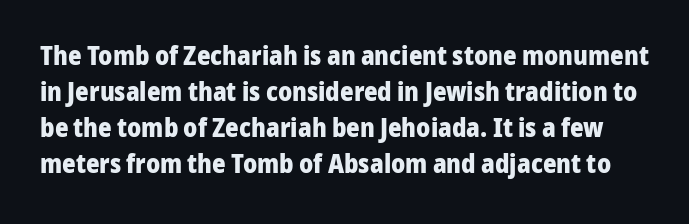
{"italic": "no", "bold": "yes", "underline": "no", "line_spacing": "normal", "line_spacing_ratio": 1.38, "letter_spacing": "normal", "letter_spacing_em": 0.0, "glyph_px": 26}
